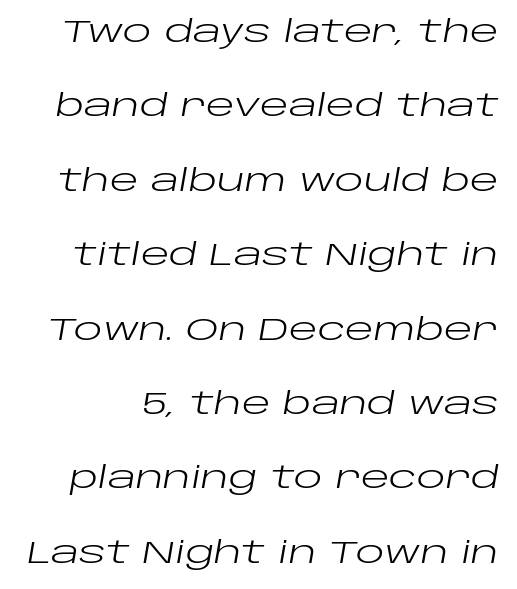
The space between consecutive lines is lavish. The zone under the glyphs is completely vacant. Looks like regular typesetting: each glyph gets only the width it needs. You could call the tracking neutral — neither tight nor loose. Weight: in the light-to-regular range. Notice how the stems are inclined rather than vertical — that's the hallmark of italics.
